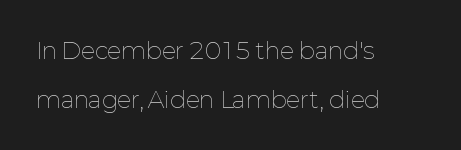
Q: Is the text bold? A: No.
Q: Is the text italic (slanted)? A: No, it is upright.
Q: Is the text underlined? A: No.
Q: How is the paragraph aligned? A: Left-aligned.
Q: Is the spacing between letters normal or unusually wide? A: Normal.
Q: Is the spacing between lines tight, normal or loose? A: Loose.
